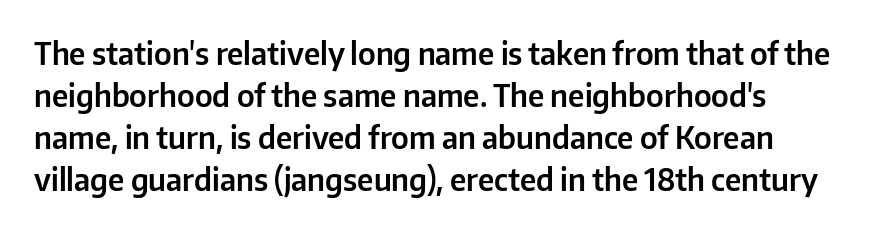
{"serif": "no", "italic": "no", "width": "normal", "stroke_contrast": "low", "x_height": "medium", "monospaced": "no", "underline": "no", "align": "left", "line_spacing": "normal", "line_spacing_ratio": 1.4, "letter_spacing": "normal", "letter_spacing_em": 0.0, "glyph_px": 30}
